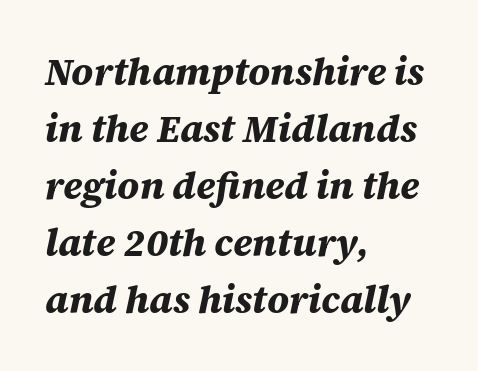
The image shows 38 px bold type, italic (leaning right); set left-aligned, normal line spacing (1.5x), normal letter spacing, not underlined; medium stroke contrast and a large x-height.
